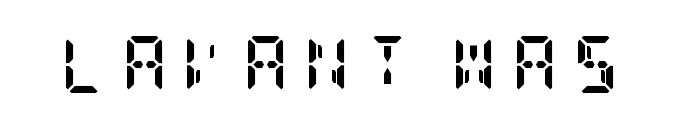
The passage shown is not underscored anywhere. Does extra space separate the letters? Yes, quite a lot of it. Is there any slant? The stems are plumb. A dark, heavy texture on the line: the type is bold. Yep, those are serifs on the letters.
